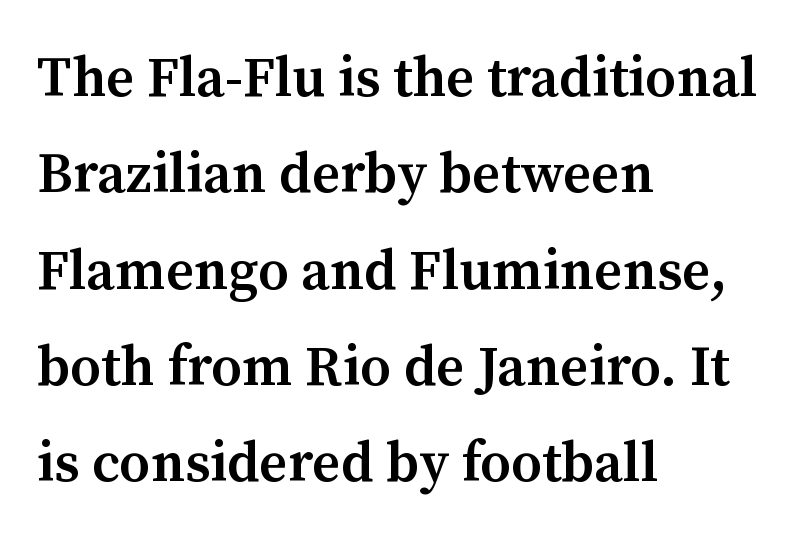
The image shows 56 px semibold serif type, upright; set left-aligned, line spacing 1.72x, normal letter spacing, not underlined; medium stroke contrast and a medium x-height.
